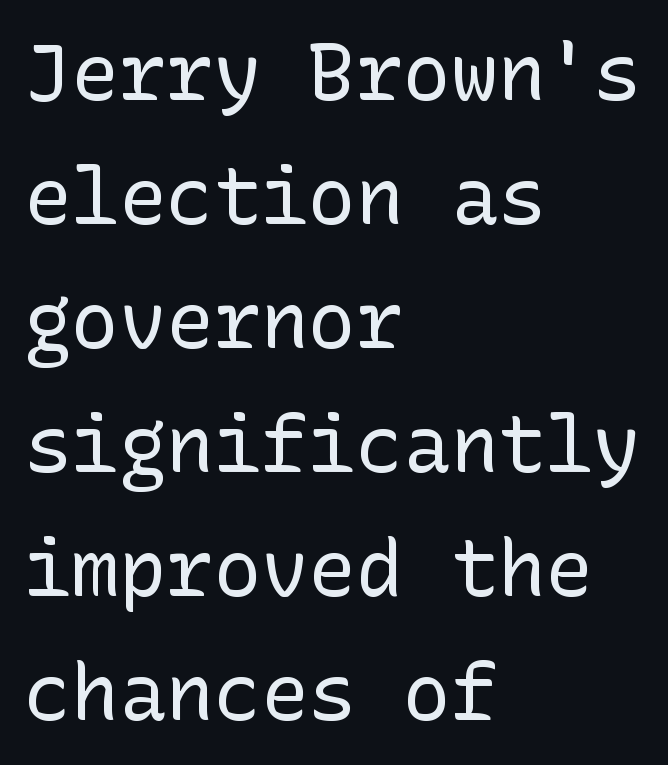
{"serif": "no", "italic": "no", "bold": "no", "weight": "regular", "width": "normal", "stroke_contrast": "low", "x_height": "medium", "underline": "no", "align": "left", "line_spacing": "normal", "line_spacing_ratio": 1.57, "letter_spacing": "normal", "letter_spacing_em": 0.0, "glyph_px": 79}
